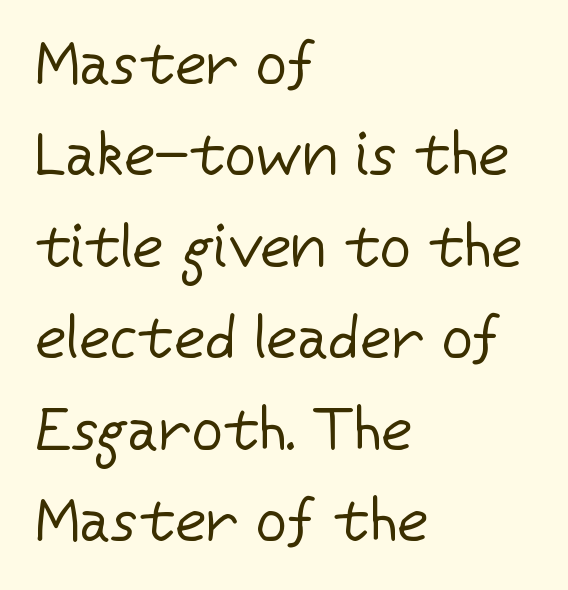
A typesetter would mark this as roman, not italic. These lines keep a tight, regular rhythm from letter to letter. The cut favours lightness, reaching ordinary text weight at its darkest. The glyphs in this specimen are sans serif. The rows are spaced the way most documents space them.
